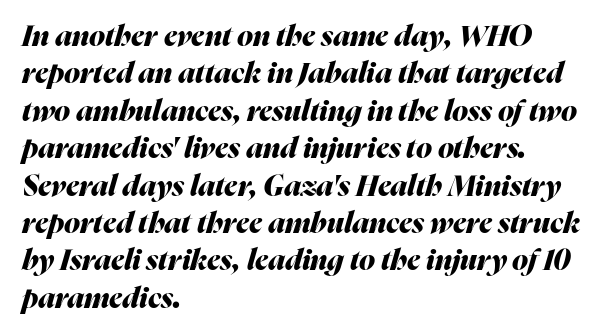
{"italic": "yes", "lean": "right", "slant_degrees": 16, "bold": "yes", "weight": "heavy", "width": "normal", "stroke_contrast": "medium", "x_height": "medium", "monospaced": "no", "underline": "no", "align": "left", "line_spacing": "normal", "line_spacing_ratio": 1.29, "letter_spacing": "normal", "letter_spacing_em": 0.0, "glyph_px": 29}
